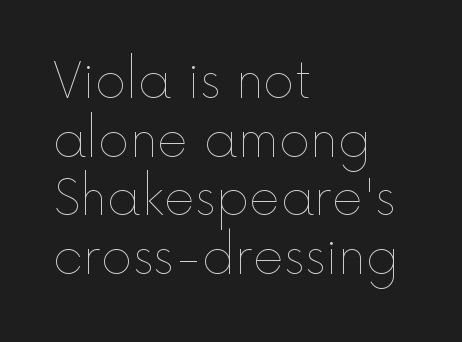
Looks like regular typesetting: each glyph gets only the width it needs. Horizontally, the lines are justified to the leading edge only. The characters are drawn with everyday or finer stroke widths. Nothing unusual about the tracking: characters are spaced as the font intends. The area under the type is left untouched. Tall strokes in this sample are plumb rather than angled.
